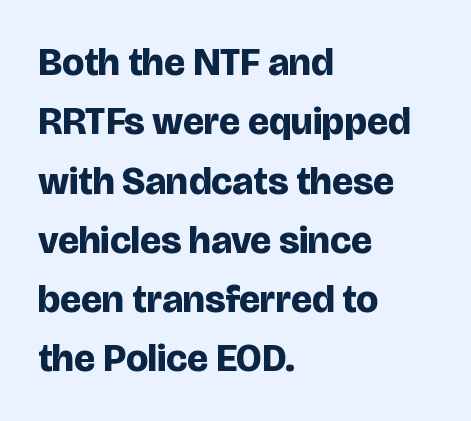
{"serif": "no", "italic": "no", "bold": "yes", "weight": "bold", "width": "normal", "stroke_contrast": "low", "x_height": "large", "monospaced": "no", "underline": "no", "align": "left", "line_spacing": "normal", "line_spacing_ratio": 1.52, "letter_spacing": "normal", "letter_spacing_em": 0.0, "glyph_px": 39}
